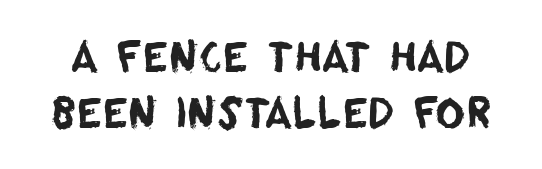
Underline: absent. Examine the stroke ends and you'll find no serifs. The space between consecutive lines is moderate. Default kerning and tracking; the words read as compact shapes.
